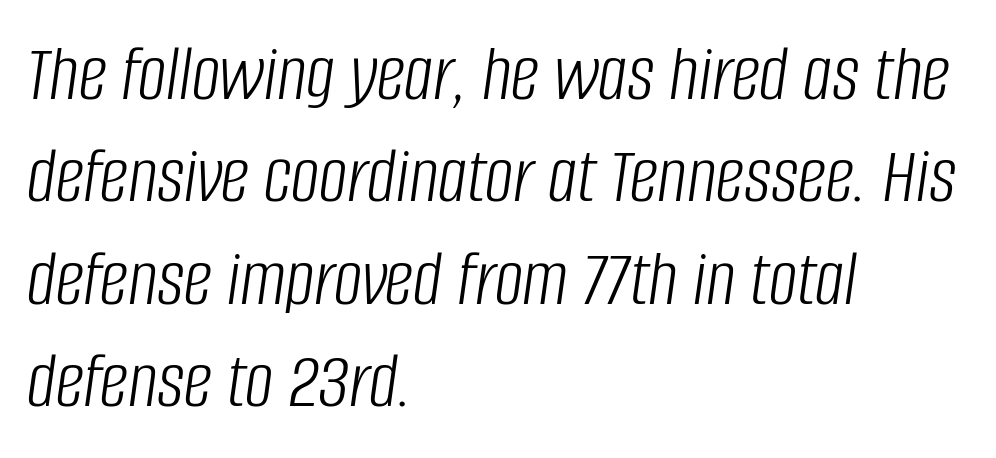
The font's italic variant was chosen for this text. The specimen omits any rule beneath the text block's lines. Ink coverage per letter is moderate at most. Think of a printed novel: that variable character pitch is what you see here. Each word holds together tightly as a unit, with standard inter-letter gaps.
